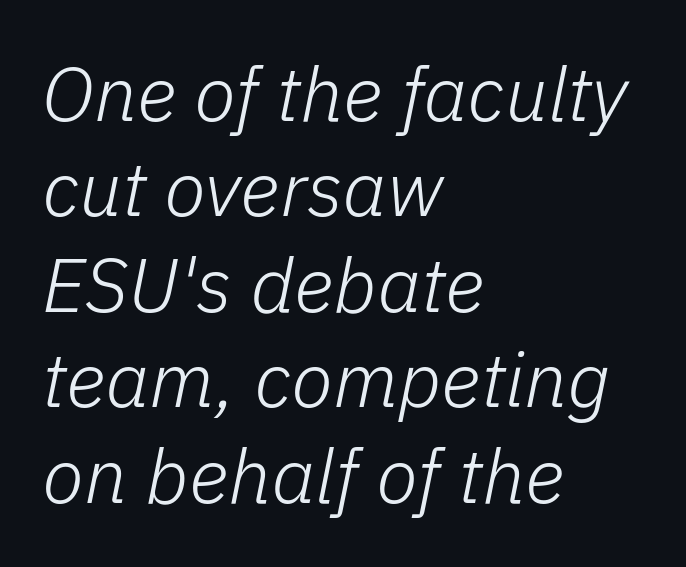
A typesetter would call this proportional, since set widths differ per character. The ragged edge is on the right, which tells us the setting is flush left. Unbolded letterforms with no extra heft. The rendering keeps characters at their native spacing. Italic? Definitely — the glyphs are oblique.
